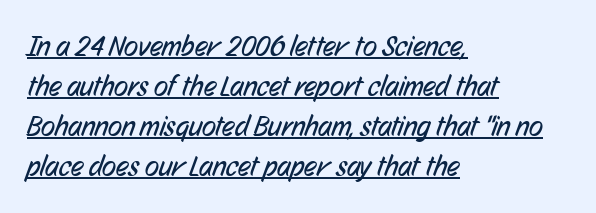
The image shows 29 px regular-weight, condensed sans-serif type; set left-aligned, normal line spacing (1.38x), normal letter spacing, underlined; low stroke contrast and a medium x-height.
